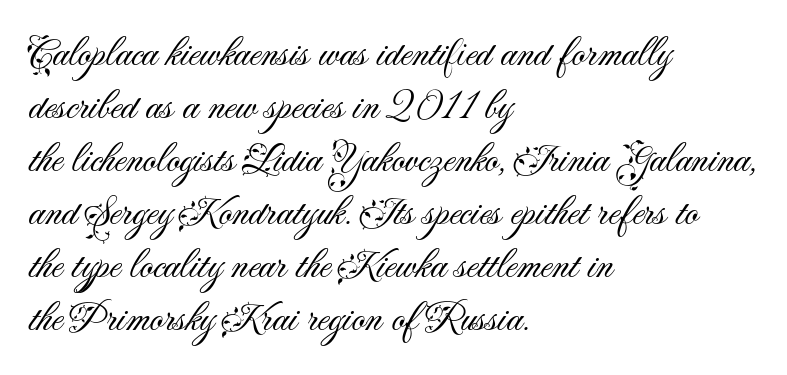
Q: Is the text bold? A: No.
Q: Is the text italic (slanted)? A: Yes.
Q: Is the typeface a serif or a sans-serif typeface? A: Sans-serif.
Q: Is the text underlined? A: No.
Q: How is the paragraph aligned? A: Left-aligned.
Q: Is the spacing between letters normal or unusually wide? A: Normal.
Q: Is the spacing between lines tight, normal or loose? A: Normal.
Q: Width (condensed, normal, or wide)? A: Normal.
Q: Stroke contrast? A: Medium.
Q: x-height? A: Small.
Q: Monospaced? A: No.
